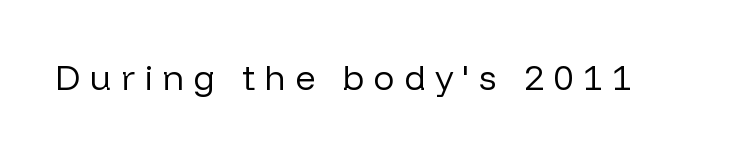
The image shows 35 px regular-weight sans-serif type, upright; set unusually wide letter spacing (+0.27 em), not underlined; low stroke contrast and a medium x-height.
